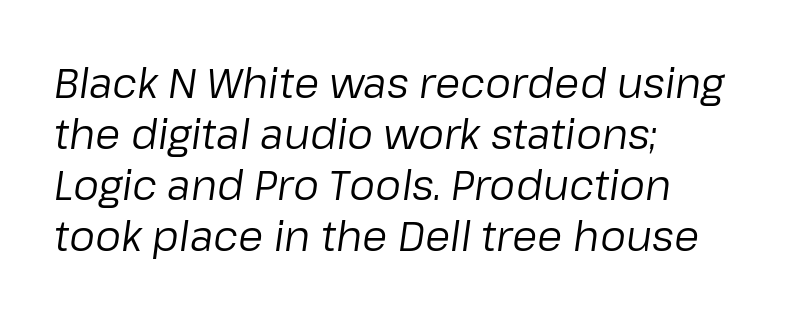
The image shows 41 px regular-weight type, italic (leaning right); set left-aligned, line spacing 1.24x, normal letter spacing, not underlined; low stroke contrast and a medium x-height.
